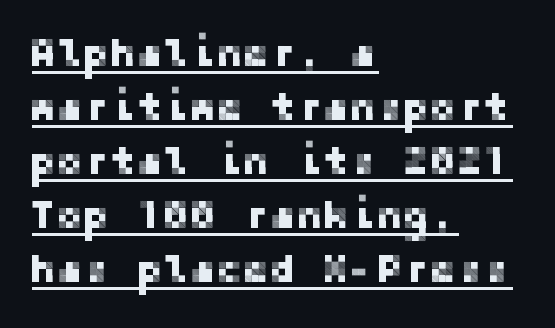
Q: Is the text italic (slanted)? A: No, it is upright.
Q: Is the typeface a serif or a sans-serif typeface? A: Sans-serif.
Q: Is the text underlined? A: Yes.
Q: How is the paragraph aligned? A: Left-aligned.
Q: Is the spacing between letters normal or unusually wide? A: Normal.
Q: Is the spacing between lines tight, normal or loose? A: Normal.
Q: Width (condensed, normal, or wide)? A: Normal.
Q: Stroke contrast? A: Low.
Q: x-height? A: Medium.
